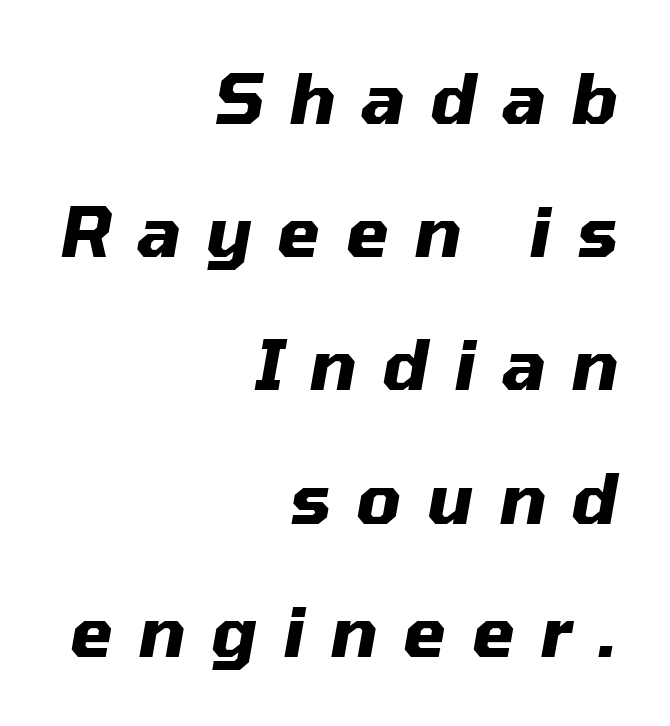
Q: Is the text bold? A: Yes.
Q: Is the text italic (slanted)? A: Yes, it leans right by about 10 degrees.
Q: Is the text underlined? A: No.
Q: How is the paragraph aligned? A: Right-aligned.
Q: Is the spacing between letters normal or unusually wide? A: Unusually wide.
Q: Is the spacing between lines tight, normal or loose? A: Loose.
Q: Width (condensed, normal, or wide)? A: Normal.
Q: Stroke contrast? A: Medium.
Q: x-height? A: Medium.
Q: Monospaced? A: No.
